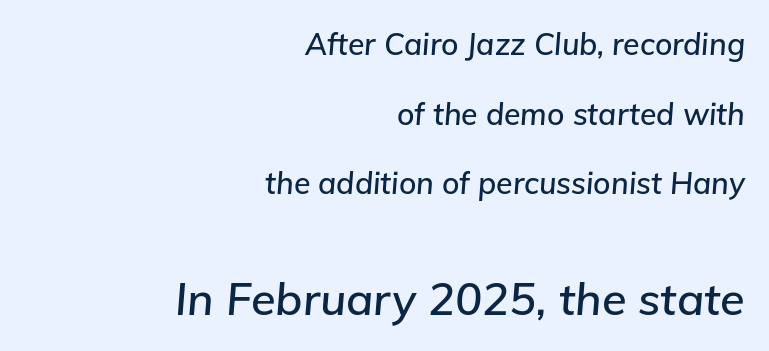
Proportional: the letters do not fall into vertical columns. Vertically, the passage feels expansive, rows floating well apart. The letters sit at their default tracking, neither squeezed nor spread. When letters slant like this, we call the style italic.
